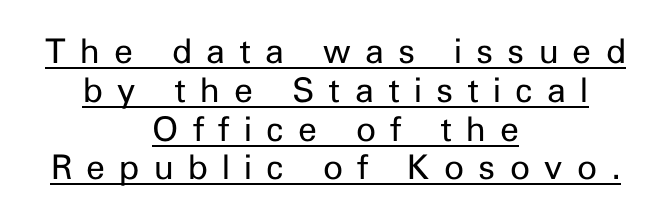
Q: Is the text bold? A: No.
Q: Is the text italic (slanted)? A: No, it is upright.
Q: Is the typeface a serif or a sans-serif typeface? A: Sans-serif.
Q: Is the text underlined? A: Yes.
Q: How is the paragraph aligned? A: Centered.
Q: Is the spacing between letters normal or unusually wide? A: Unusually wide.
Q: Is the spacing between lines tight, normal or loose? A: Tight.
Q: Width (condensed, normal, or wide)? A: Normal.
Q: Stroke contrast? A: Low.
Q: x-height? A: Medium.
Q: Monospaced? A: No.
